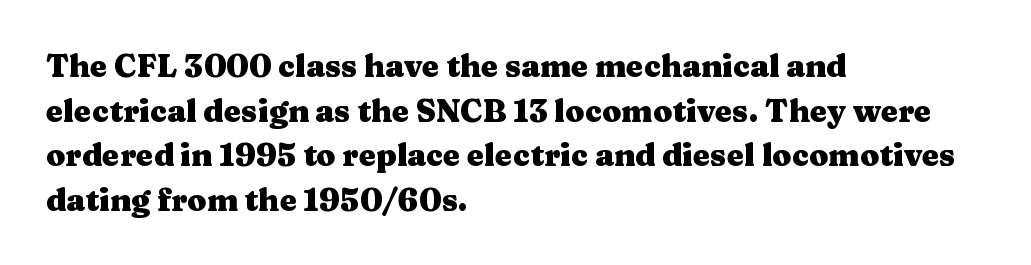
Q: Is the text bold? A: Yes.
Q: Is the text italic (slanted)? A: No, it is upright.
Q: Is the typeface a serif or a sans-serif typeface? A: Serif.
Q: Is the text underlined? A: No.
Q: How is the paragraph aligned? A: Left-aligned.
Q: Is the spacing between letters normal or unusually wide? A: Normal.
Q: Is the spacing between lines tight, normal or loose? A: Normal.
Q: Width (condensed, normal, or wide)? A: Wide.
Q: Stroke contrast? A: Medium.
Q: x-height? A: Medium.
Q: Monospaced? A: No.
